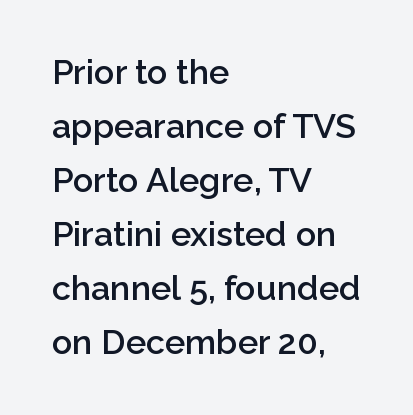
The image shows 34 px semibold sans-serif type, upright; set left-aligned, normal line spacing (1.59x), normal letter spacing, not underlined; low stroke contrast and a medium x-height.
